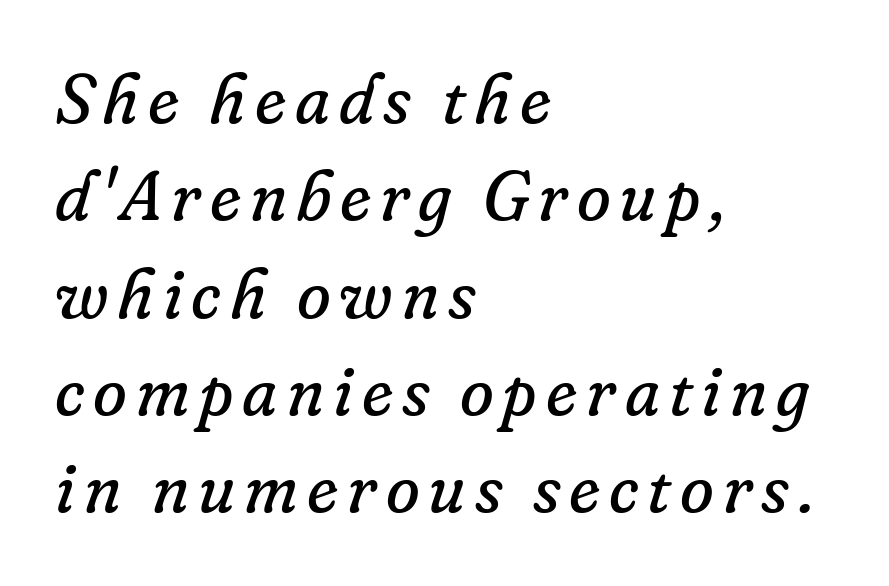
{"serif": "yes", "italic": "yes", "lean": "right", "slant_degrees": 16, "bold": "no", "weight": "regular", "width": "normal", "stroke_contrast": "low", "x_height": "small", "monospaced": "no", "underline": "no", "align": "left", "line_spacing": "normal", "line_spacing_ratio": 1.41, "glyph_px": 69}
